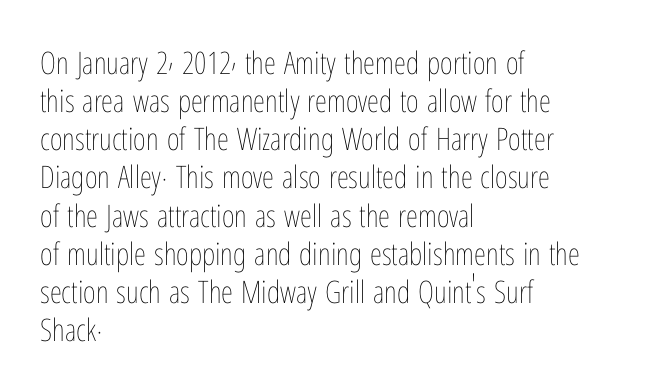
Q: Is the text bold? A: No.
Q: Is the text italic (slanted)? A: No, it is upright.
Q: Is the text underlined? A: No.
Q: How is the paragraph aligned? A: Left-aligned.
Q: Is the spacing between letters normal or unusually wide? A: Normal.
Q: Width (condensed, normal, or wide)? A: Condensed.
Q: Stroke contrast? A: Low.
Q: x-height? A: Medium.
Q: Monospaced? A: No.
